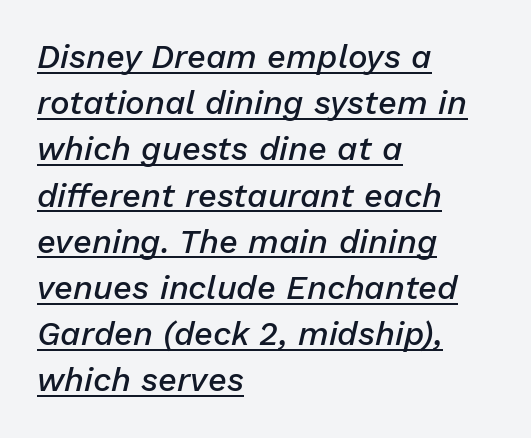
The image shows 33 px semibold type, italic (leaning right); set left-aligned, normal line spacing (1.4x), normal letter spacing, underlined; low stroke contrast and a medium x-height.
